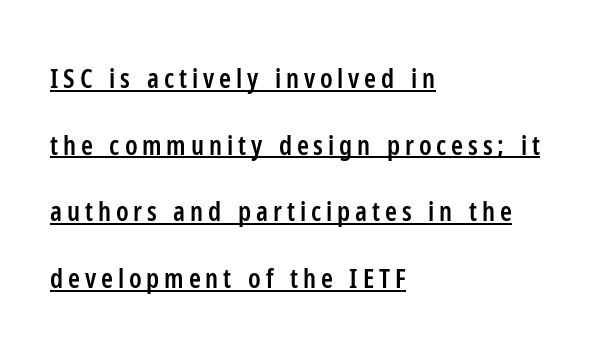
Visually the block forms a straight wall on the left and a jagged coastline on the right. These lines stand farther apart than default settings would place them. The font is running at a semibold setting, under full bold. The face used here appears with an underline applied. The axis of the letterforms is exactly vertical.
